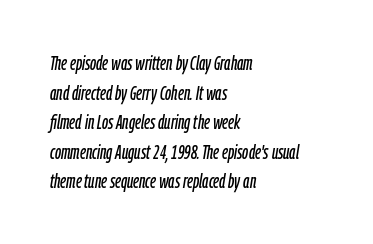
{"italic": "yes", "lean": "right", "slant_degrees": 9, "underline": "no", "align": "left", "line_spacing": "normal", "line_spacing_ratio": 1.48, "letter_spacing": "normal", "letter_spacing_em": 0.0, "glyph_px": 20}
